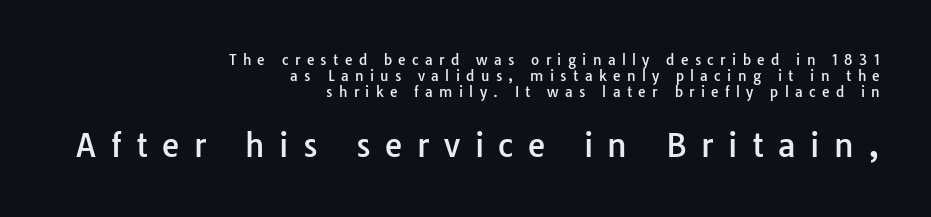
A typesetter would call this proportional, since set widths differ per character. Descenders hang freely into open space. A student would call this right alignment; a typographer would say flush right, rag left. Observe the wide spacing: letters keep a clear distance from each other. Upright lettering throughout.
